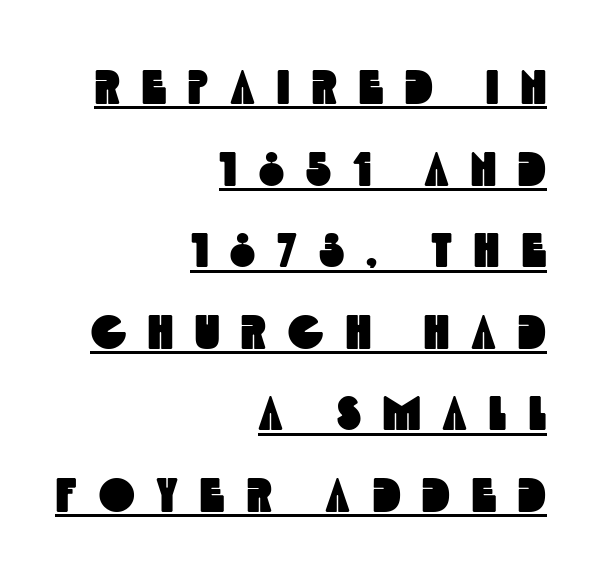
The designer went with a sans here, leaving each stem footless. This rendering widens character spacing well past its baseline value. The lines in this sample share a right terminus and differ only in where they begin. Leading matches the norm, producing a regular column. This is underlined copy, the kind a proofreader might mark for attention. This sample has the flowing, uneven cadence of proportional lettering.
